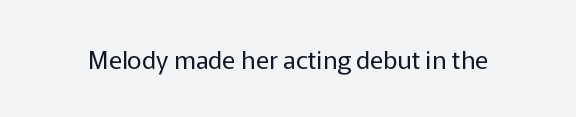
Q: Is the text bold? A: No.
Q: Is the text italic (slanted)? A: No, it is upright.
Q: Is the text underlined? A: No.
Q: Is the spacing between letters normal or unusually wide? A: Normal.
